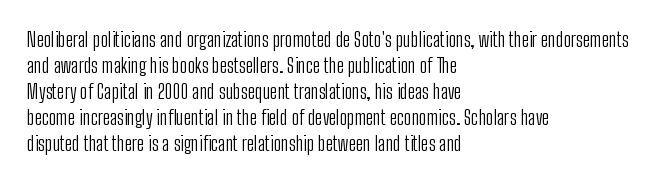
Where is the straight margin? On the left. This sample keeps an unexceptional amount of space between lines. The typesetting does not lean heavy: it is not bold. The gaps between neighbouring characters are ordinary and unremarkable. A clean baseline with only descenders dipping below it.
